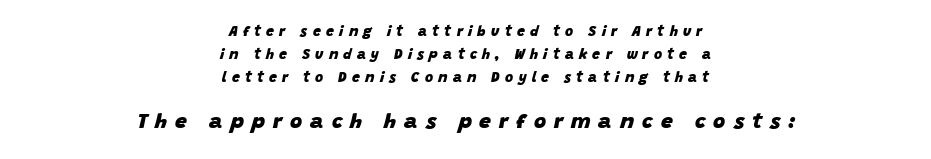
Q: Is the text bold? A: Yes.
Q: Is the text italic (slanted)? A: Yes, it leans right by about 15 degrees.
Q: Is the text underlined? A: No.
Q: How is the paragraph aligned? A: Centered.
Q: Is the spacing between letters normal or unusually wide? A: Unusually wide.
Q: Is the spacing between lines tight, normal or loose? A: Normal.
Q: Which block of text is set in a larger size, the first (top) or the second (bottom)? A: The second (bottom) one.
